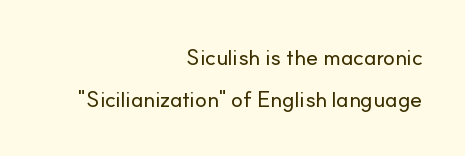
The image shows 22 px text type, upright; set right-aligned, line spacing 1.89x, normal letter spacing, not underlined.
